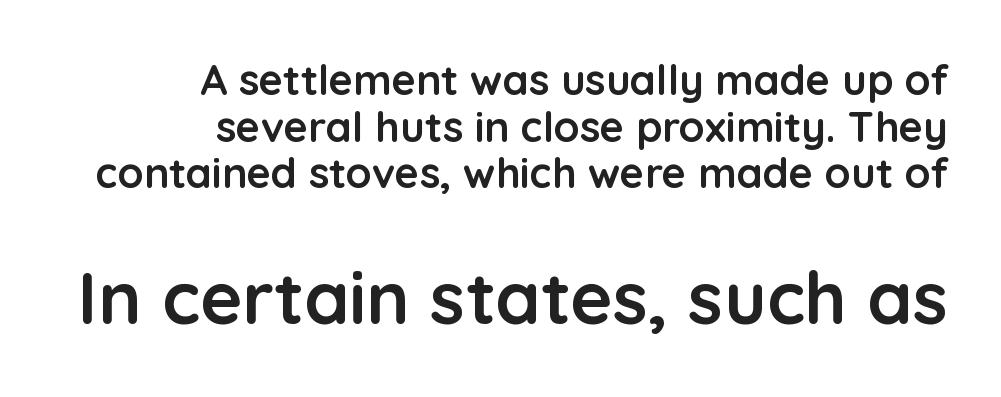
Q: Is the text bold? A: Yes.
Q: Is the text italic (slanted)? A: No, it is upright.
Q: Is the typeface a serif or a sans-serif typeface? A: Sans-serif.
Q: Is the text underlined? A: No.
Q: How is the paragraph aligned? A: Right-aligned.
Q: Is the spacing between letters normal or unusually wide? A: Normal.
Q: Is the spacing between lines tight, normal or loose? A: Tight.
Q: Which block of text is set in a larger size, the first (top) or the second (bottom)? A: The second (bottom) one.
Q: Width (condensed, normal, or wide)? A: Normal.
Q: Stroke contrast? A: Low.
Q: x-height? A: Medium.
Q: Monospaced? A: No.
